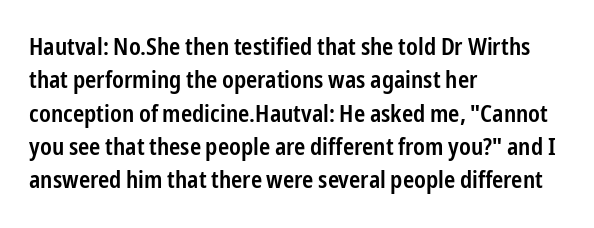
The image shows 24 px text type, upright; set left-aligned, normal line spacing (1.39x), normal letter spacing, not underlined.
